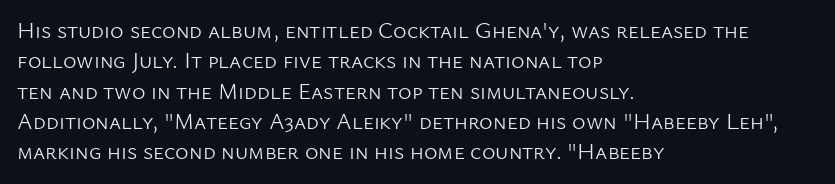
The image shows 23 px text type, upright; set left-aligned, normal line spacing (1.32x), normal letter spacing, not underlined.
